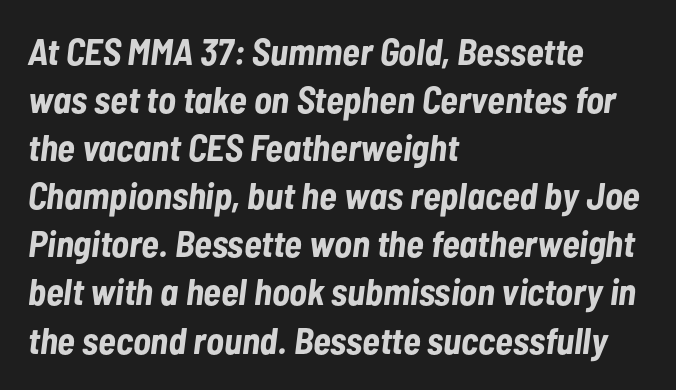
Italic? Definitely — the glyphs are oblique. Tracking here is standard; glyphs follow each other at the usual distance. Heft: maximum for text — a bold. The words here are not underlined. This sample has the flowing, uneven cadence of proportional lettering. Leading: standard.
